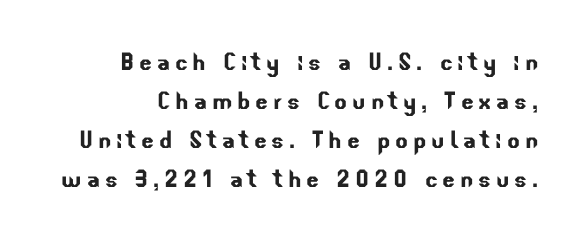
{"serif": "no", "width": "normal", "stroke_contrast": "low", "x_height": "small", "monospaced": "no", "underline": "no", "line_spacing": "normal", "line_spacing_ratio": 1.3, "glyph_px": 30}
